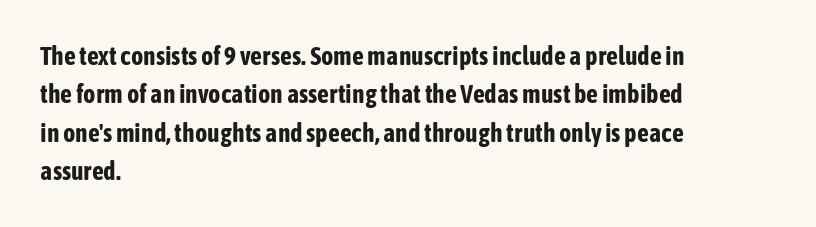
Q: Is the text bold? A: Yes.
Q: Is the text italic (slanted)? A: No, it is upright.
Q: Is the text underlined? A: No.
Q: How is the paragraph aligned? A: Left-aligned.
Q: Is the spacing between letters normal or unusually wide? A: Normal.
Q: Is the spacing between lines tight, normal or loose? A: Normal.
